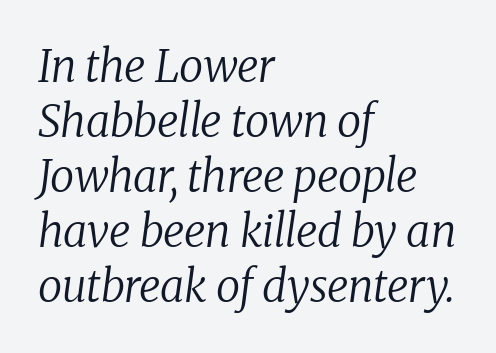
Each letter keeps its own natural width here, so spacing adapts to shape. Descender tails drop into unmarked territory. Are there feet on the stems? There are — it's a serif. The passage shown has conventional tracking throughout.
